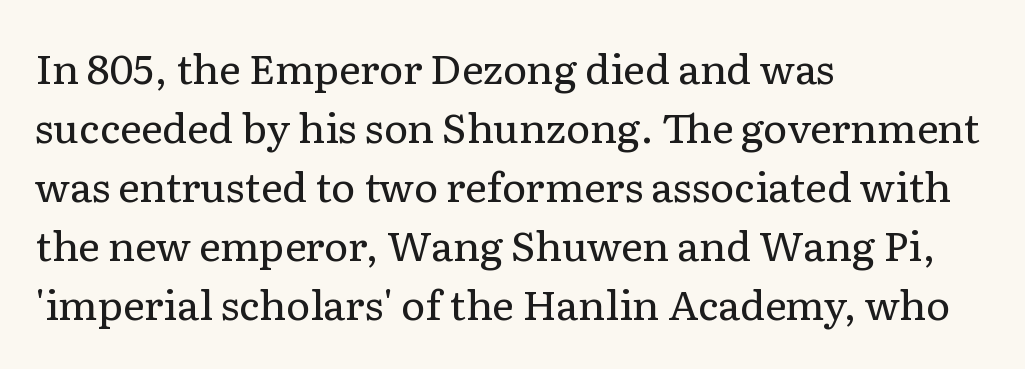
Q: Is the text bold? A: No.
Q: Is the text italic (slanted)? A: No, it is upright.
Q: Is the typeface a serif or a sans-serif typeface? A: Serif.
Q: Is the text underlined? A: No.
Q: How is the paragraph aligned? A: Left-aligned.
Q: Is the spacing between letters normal or unusually wide? A: Normal.
Q: Is the spacing between lines tight, normal or loose? A: Normal.
Q: Width (condensed, normal, or wide)? A: Normal.
Q: Stroke contrast? A: Low.
Q: x-height? A: Medium.
Q: Monospaced? A: No.
